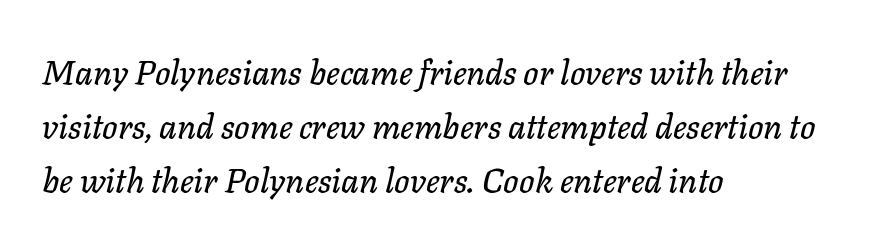
Q: Is the text italic (slanted)? A: Yes, it leans right by about 11 degrees.
Q: Is the text underlined? A: No.
Q: How is the paragraph aligned? A: Left-aligned.
Q: Is the spacing between letters normal or unusually wide? A: Normal.
Q: Is the spacing between lines tight, normal or loose? A: Normal.
Q: Width (condensed, normal, or wide)? A: Normal.
Q: Stroke contrast? A: Low.
Q: x-height? A: Medium.
Q: Monospaced? A: No.
